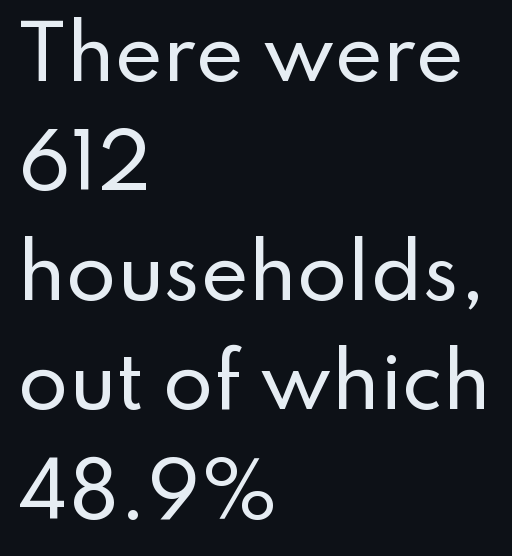
Q: Is the text italic (slanted)? A: No, it is upright.
Q: Is the typeface a serif or a sans-serif typeface? A: Sans-serif.
Q: Is the text underlined? A: No.
Q: How is the paragraph aligned? A: Left-aligned.
Q: Is the spacing between letters normal or unusually wide? A: Normal.
Q: Is the spacing between lines tight, normal or loose? A: Normal.
Q: Width (condensed, normal, or wide)? A: Normal.
Q: Stroke contrast? A: Low.
Q: x-height? A: Small.
Q: Monospaced? A: No.
